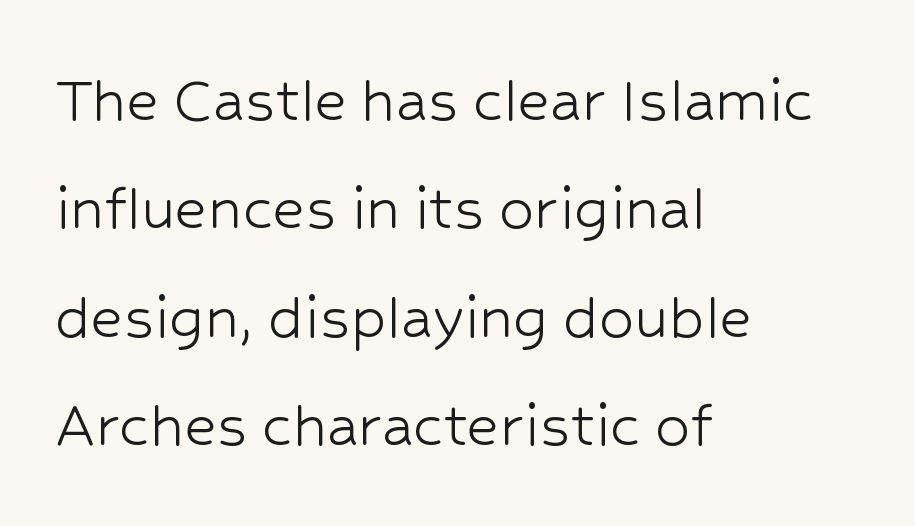
The image shows 70 px light sans-serif type, upright; set left-aligned, normal line spacing (1.55x), normal letter spacing, not underlined; low stroke contrast and a medium x-height.
